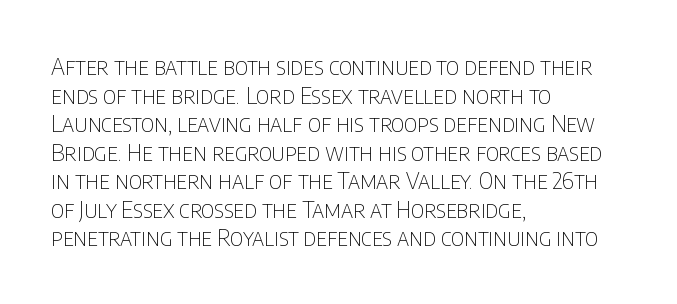
{"italic": "no", "bold": "no", "underline": "no", "align": "left", "line_spacing_ratio": 1.24, "letter_spacing": "normal", "letter_spacing_em": 0.0, "glyph_px": 23}
